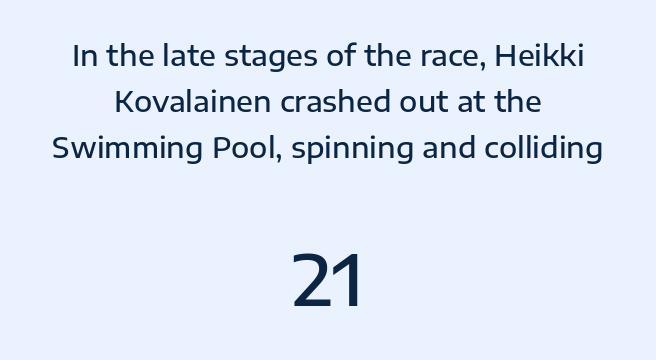
{"serif": "no", "italic": "no", "bold": "semi", "weight": "semibold", "width": "normal", "stroke_contrast": "low", "x_height": "medium", "monospaced": "no", "underline": "no", "align": "center", "line_spacing": "normal", "line_spacing_ratio": 1.65, "letter_spacing": "normal", "letter_spacing_em": 0.0, "larger_block": "second", "size_ratio": 2.54, "glyph_px": 71}
